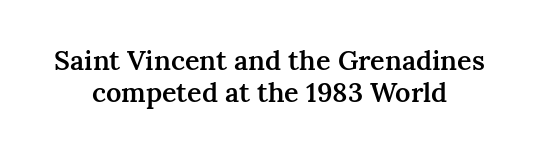
{"italic": "no", "bold": "semi", "underline": "no", "align": "center", "line_spacing_ratio": 1.17, "letter_spacing": "normal", "letter_spacing_em": 0.0, "glyph_px": 27}
